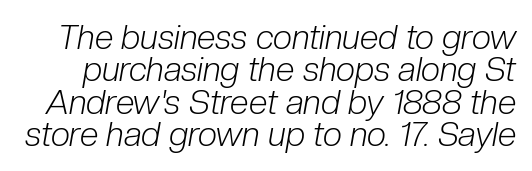
Ink coverage per letter is moderate at most. The passage shown is typed in a proportional face where columns would drift. Nothing unusual about the tracking: characters are spaced as the font intends. Rendered with sloped, italic letterforms. The passage shown stacks its lines with hardly any gap. The string is rendered with underlining switched off.
